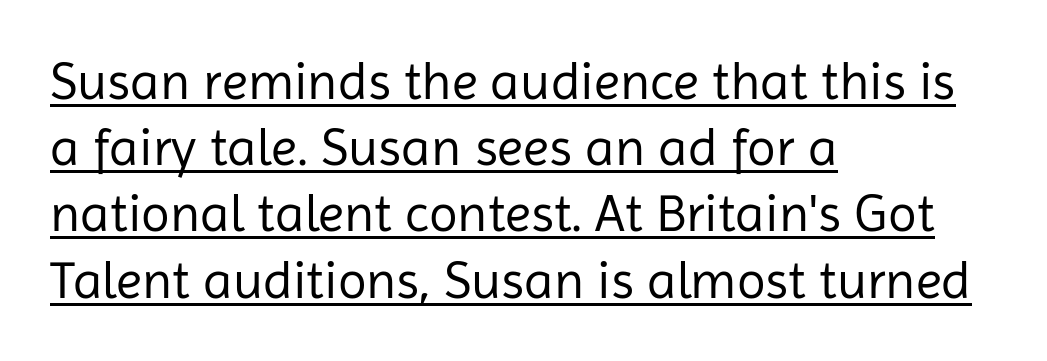
{"serif": "no", "italic": "no", "bold": "no", "weight": "regular", "width": "normal", "stroke_contrast": "low", "x_height": "medium", "monospaced": "no", "underline": "yes", "align": "left", "line_spacing": "normal", "line_spacing_ratio": 1.25, "letter_spacing": "normal", "letter_spacing_em": 0.0, "glyph_px": 53}
